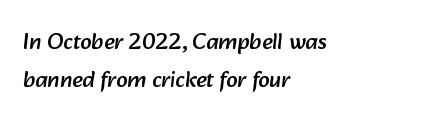
The image shows 23 px text type; set left-aligned, normal line spacing (1.66x), normal letter spacing, not underlined.
